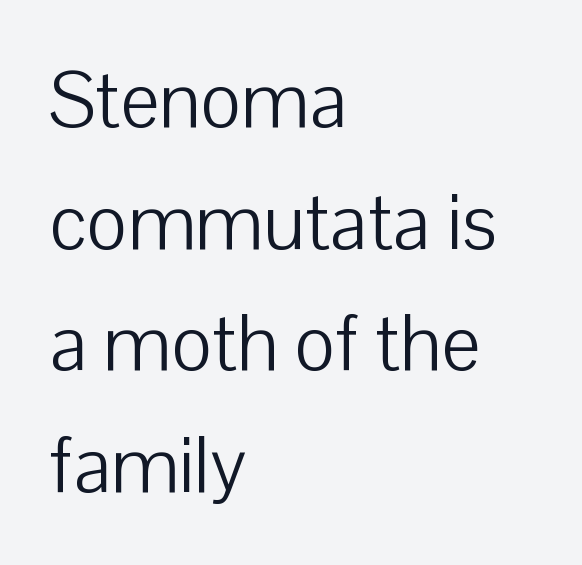
{"serif": "no", "italic": "no", "bold": "no", "weight": "light", "width": "normal", "stroke_contrast": "low", "x_height": "medium", "monospaced": "no", "underline": "no", "align": "left", "line_spacing": "normal", "line_spacing_ratio": 1.56, "letter_spacing": "normal", "letter_spacing_em": 0.0, "glyph_px": 78}
